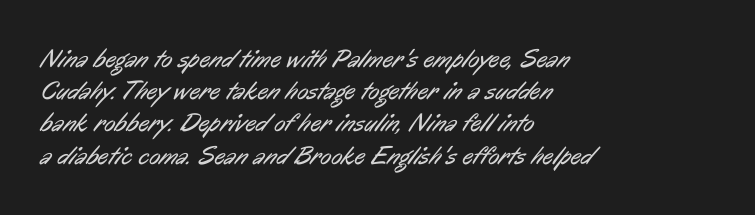
Q: Is the text bold? A: No.
Q: Is the text underlined? A: No.
Q: How is the paragraph aligned? A: Left-aligned.
Q: Is the spacing between letters normal or unusually wide? A: Normal.
